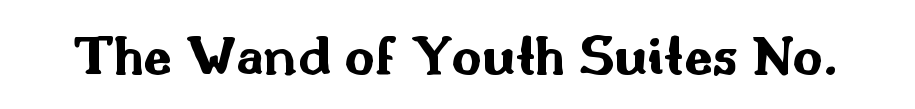
Q: Is the text bold? A: Yes.
Q: Is the text italic (slanted)? A: No, it is upright.
Q: Is the typeface a serif or a sans-serif typeface? A: Sans-serif.
Q: Is the text underlined? A: No.
Q: Is the spacing between letters normal or unusually wide? A: Normal.
Q: Width (condensed, normal, or wide)? A: Wide.
Q: Stroke contrast? A: Medium.
Q: x-height? A: Small.
Q: Monospaced? A: No.
